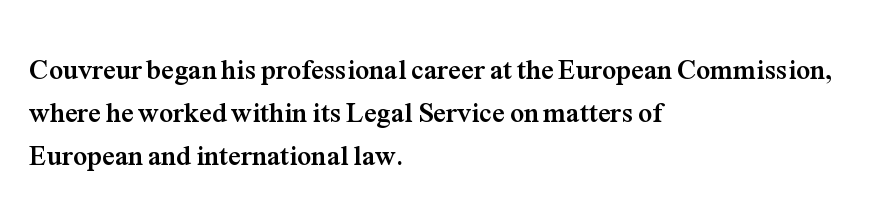
Q: Is the text bold? A: Yes.
Q: Is the text italic (slanted)? A: No, it is upright.
Q: Is the typeface a serif or a sans-serif typeface? A: Serif.
Q: Is the text underlined? A: No.
Q: How is the paragraph aligned? A: Left-aligned.
Q: Is the spacing between letters normal or unusually wide? A: Normal.
Q: Is the spacing between lines tight, normal or loose? A: Normal.
Q: Width (condensed, normal, or wide)? A: Normal.
Q: Stroke contrast? A: Medium.
Q: x-height? A: Medium.
Q: Monospaced? A: No.
